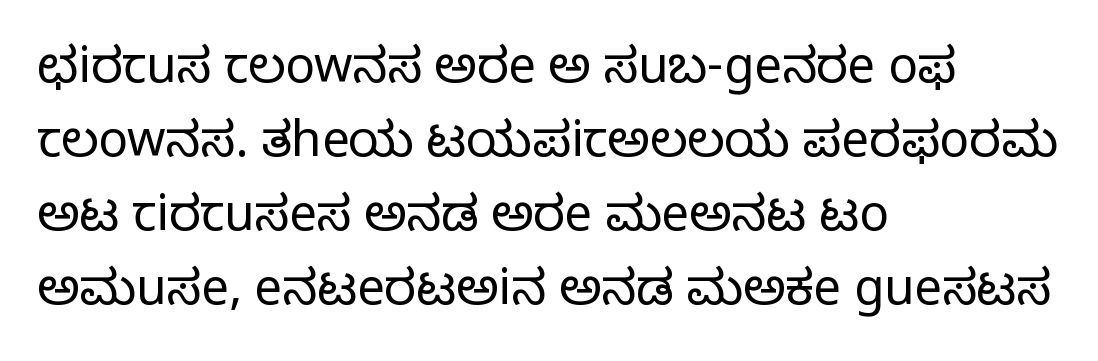
{"serif": "no", "italic": "no", "bold": "no", "weight": "light", "width": "normal", "stroke_contrast": "low", "x_height": "medium", "monospaced": "no", "underline": "no", "align": "left", "line_spacing": "normal", "line_spacing_ratio": 1.51, "letter_spacing": "normal", "letter_spacing_em": 0.0, "glyph_px": 49}
